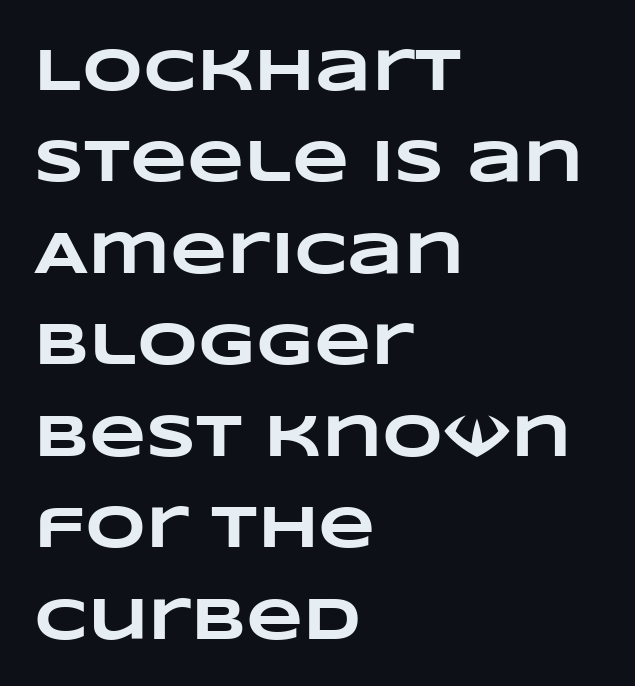
Q: Is the text bold? A: Yes.
Q: Is the text underlined? A: No.
Q: How is the paragraph aligned? A: Left-aligned.
Q: Is the spacing between letters normal or unusually wide? A: Normal.
Q: Is the spacing between lines tight, normal or loose? A: Normal.
Q: Width (condensed, normal, or wide)? A: Wide.
Q: Stroke contrast? A: Low.
Q: x-height? A: Large.
Q: Monospaced? A: No.
